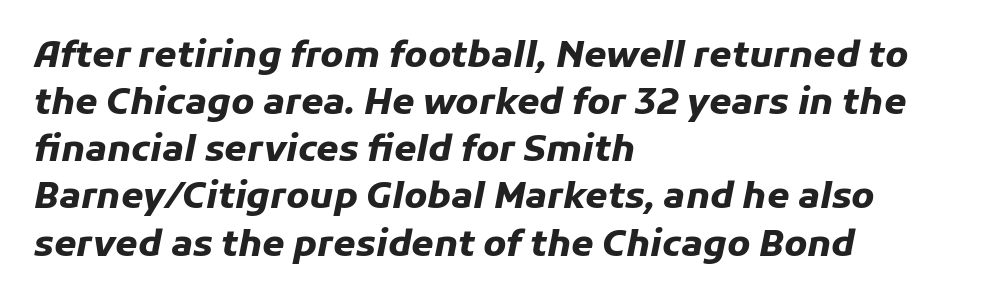
Q: Is the text bold? A: Yes.
Q: Is the text italic (slanted)? A: Yes, it leans right by about 11 degrees.
Q: Is the text underlined? A: No.
Q: How is the paragraph aligned? A: Left-aligned.
Q: Is the spacing between letters normal or unusually wide? A: Normal.
Q: Is the spacing between lines tight, normal or loose? A: Normal.
Q: Width (condensed, normal, or wide)? A: Normal.
Q: Stroke contrast? A: Low.
Q: x-height? A: Medium.
Q: Monospaced? A: No.
